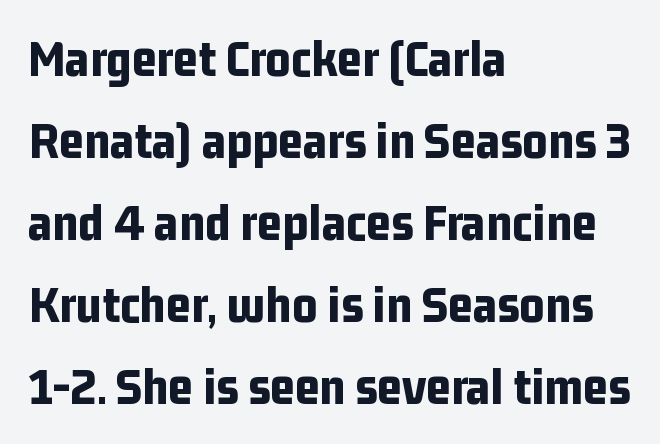
The letters stand upright; this is a roman face. A classic flush-left, rag-right setting is used for this passage. Students, observe: this is what conventionally led text looks like. Chunky letters — that's bold for sure.
